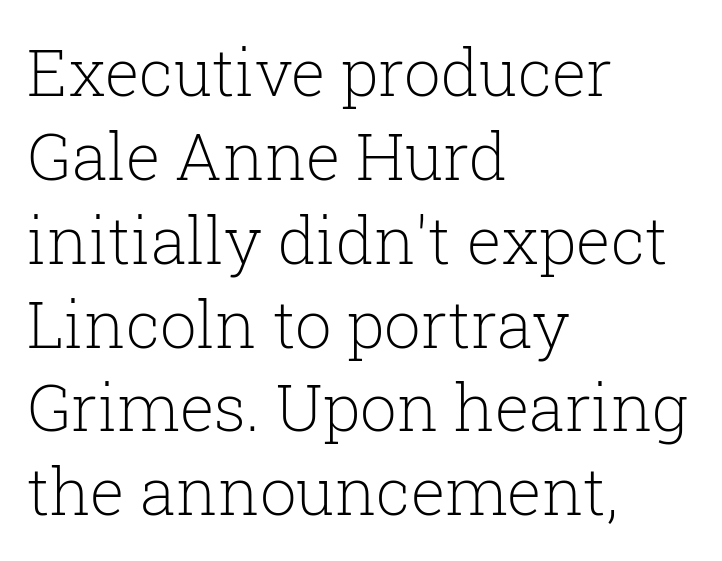
Q: Is the text bold? A: No.
Q: Is the text italic (slanted)? A: No, it is upright.
Q: Is the typeface a serif or a sans-serif typeface? A: Serif.
Q: Is the text underlined? A: No.
Q: How is the paragraph aligned? A: Left-aligned.
Q: Is the spacing between letters normal or unusually wide? A: Normal.
Q: Is the spacing between lines tight, normal or loose? A: Normal.
Q: Width (condensed, normal, or wide)? A: Normal.
Q: Stroke contrast? A: Low.
Q: x-height? A: Medium.
Q: Monospaced? A: No.
